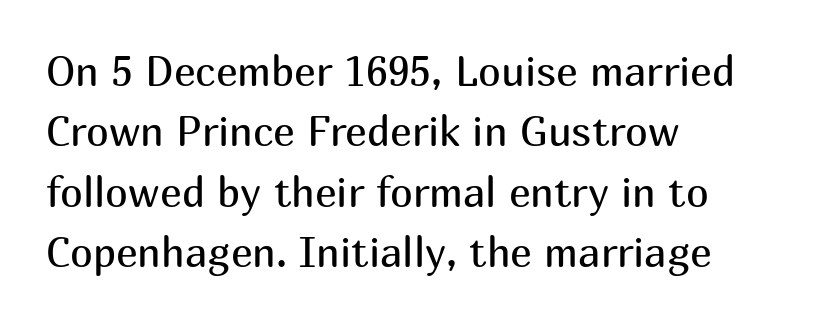
Q: Is the text bold? A: No.
Q: Is the text italic (slanted)? A: No, it is upright.
Q: Is the typeface a serif or a sans-serif typeface? A: Sans-serif.
Q: Is the text underlined? A: No.
Q: How is the paragraph aligned? A: Left-aligned.
Q: Is the spacing between letters normal or unusually wide? A: Normal.
Q: Is the spacing between lines tight, normal or loose? A: Normal.
Q: Width (condensed, normal, or wide)? A: Normal.
Q: Stroke contrast? A: Medium.
Q: x-height? A: Medium.
Q: Monospaced? A: No.
